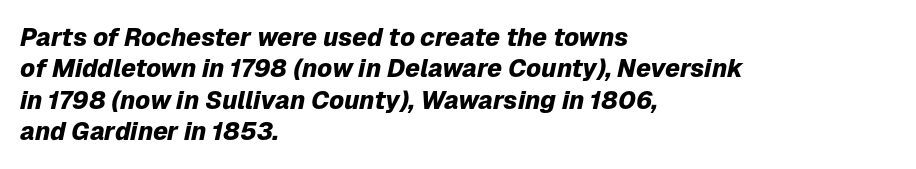
The image shows 25 px bold type, italic (leaning right); set left-aligned, normal line spacing (1.26x), normal letter spacing, not underlined.
